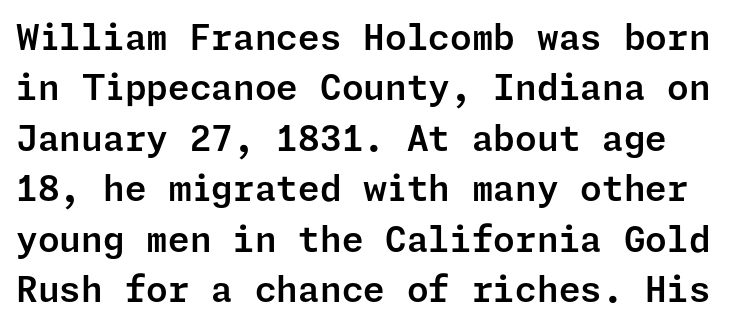
The image shows 35 px sans-serif type, upright; set normal line spacing (1.44x), normal letter spacing, not underlined; low stroke contrast and a medium x-height.
